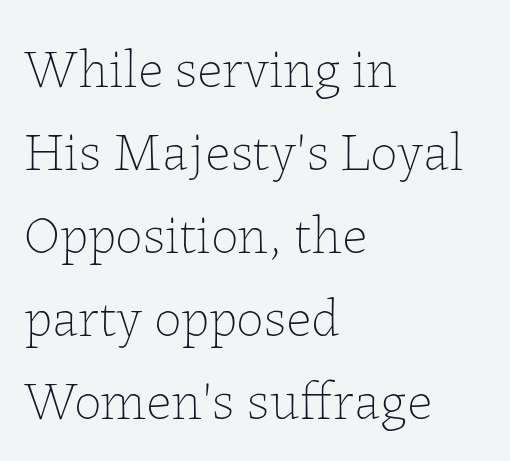
Here the designer chose a conventional face with non-uniform glyph widths. Notice how descenders clear the ascenders below comfortably — that's standard leading. Alignment: flush left. The rendering keeps characters at their native spacing.
